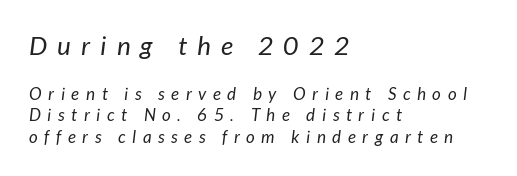
Q: Is the text bold? A: No.
Q: Is the text italic (slanted)? A: Yes, it leans right by about 7 degrees.
Q: Is the text underlined? A: No.
Q: How is the paragraph aligned? A: Left-aligned.
Q: Is the spacing between letters normal or unusually wide? A: Unusually wide.
Q: Is the spacing between lines tight, normal or loose? A: Normal.
Q: Which block of text is set in a larger size, the first (top) or the second (bottom)? A: The first (top) one.
